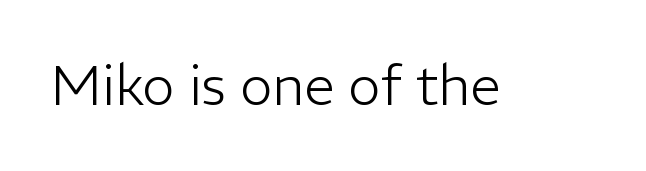
Q: Is the text bold? A: No.
Q: Is the text italic (slanted)? A: No, it is upright.
Q: Is the typeface a serif or a sans-serif typeface? A: Sans-serif.
Q: Is the text underlined? A: No.
Q: Is the spacing between letters normal or unusually wide? A: Normal.
Q: Width (condensed, normal, or wide)? A: Normal.
Q: Stroke contrast? A: Low.
Q: x-height? A: Medium.
Q: Monospaced? A: No.
